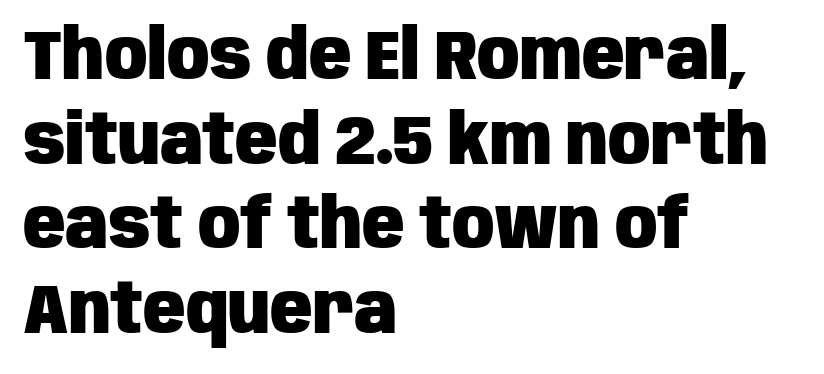
Q: Is the text bold? A: Yes.
Q: Is the text italic (slanted)? A: No, it is upright.
Q: Is the typeface a serif or a sans-serif typeface? A: Sans-serif.
Q: Is the text underlined? A: No.
Q: How is the paragraph aligned? A: Left-aligned.
Q: Is the spacing between letters normal or unusually wide? A: Normal.
Q: Width (condensed, normal, or wide)? A: Condensed.
Q: Stroke contrast? A: Low.
Q: x-height? A: Large.
Q: Monospaced? A: No.
